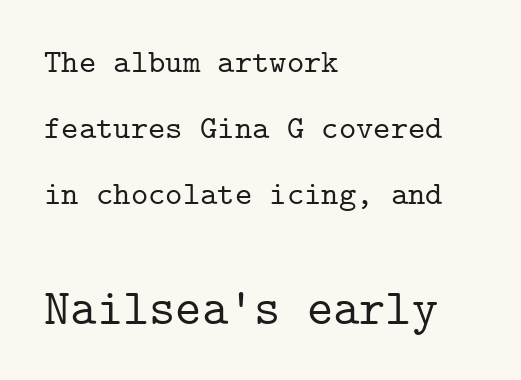
{"serif": "yes", "italic": "no", "width": "normal", "stroke_contrast": "low", "x_height": "medium", "monospaced": "yes", "underline": "no", "align": "left", "line_spacing": "loose", "line_spacing_ratio": 2.0, "letter_spacing": "normal", "letter_spacing_em": 0.0, "larger_block": "second", "size_ratio": 1.52, "glyph_px": 50}
